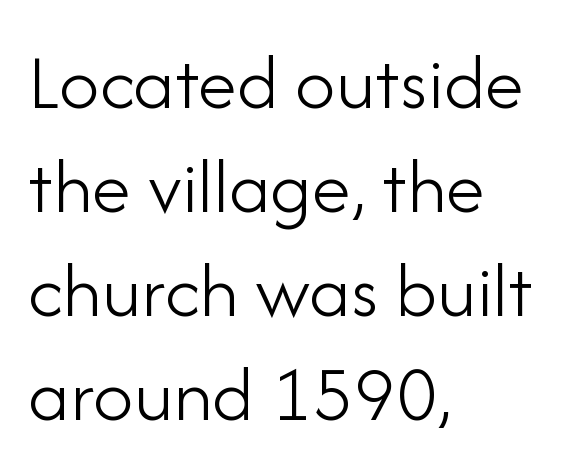
The image shows 80 px light sans-serif type, upright; set left-aligned, normal line spacing (1.3x), normal letter spacing, not underlined; low stroke contrast and a small x-height.
